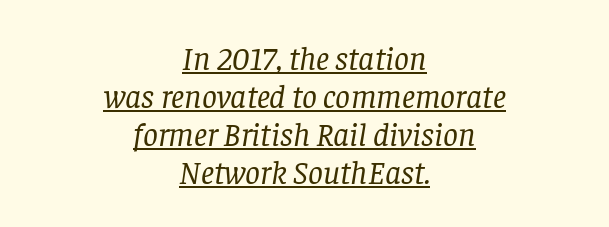
{"serif": "yes", "italic": "yes", "lean": "right", "slant_degrees": 8, "bold": "no", "weight": "regular", "width": "normal", "stroke_contrast": "low", "x_height": "large", "monospaced": "no", "underline": "yes", "align": "center", "line_spacing": "tight", "line_spacing_ratio": 1.15, "letter_spacing": "normal", "letter_spacing_em": 0.0, "glyph_px": 33}
